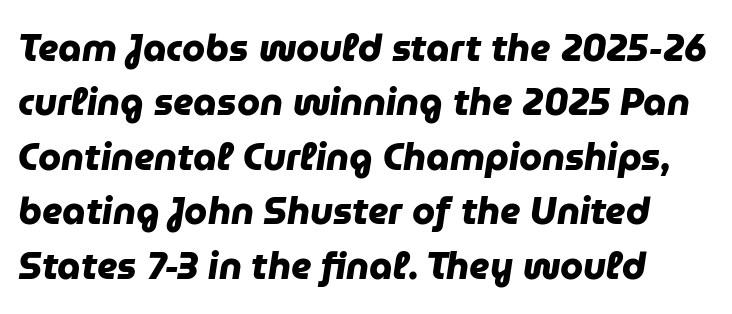
Q: Is the text bold? A: Yes.
Q: Is the typeface a serif or a sans-serif typeface? A: Sans-serif.
Q: Is the text underlined? A: No.
Q: Is the spacing between letters normal or unusually wide? A: Normal.
Q: Is the spacing between lines tight, normal or loose? A: Normal.
Q: Width (condensed, normal, or wide)? A: Normal.
Q: Stroke contrast? A: Low.
Q: x-height? A: Medium.
Q: Monospaced? A: No.
